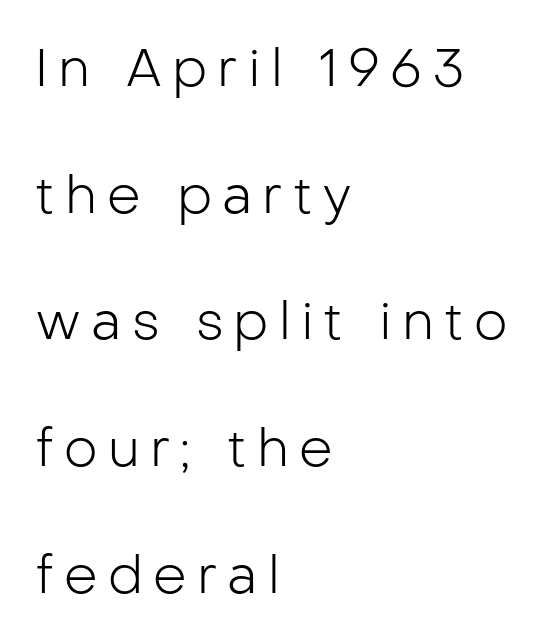
The lines are quadded left. When letters stand straight like this, we call the style roman or upright. Here the designer chose a conventional face with non-uniform glyph widths. No extra ink here — the face is not bold.
